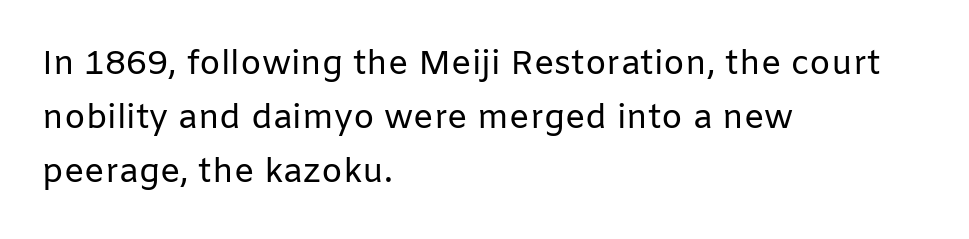
The image shows 34 px regular-weight sans-serif type, upright; set left-aligned, normal line spacing (1.59x), normal letter spacing, not underlined; low stroke contrast and a medium x-height.
